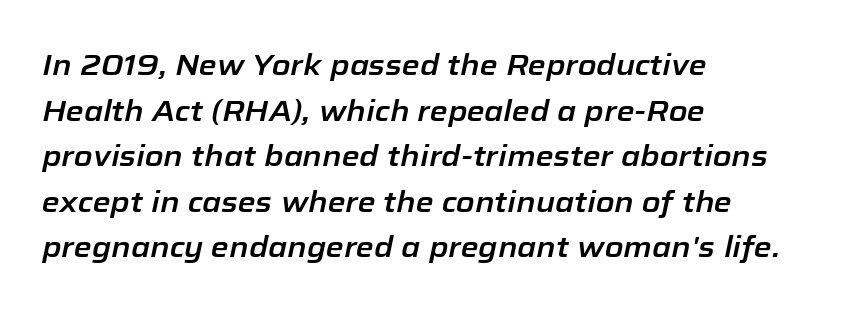
The image shows 29 px text type, italic (leaning right); set left-aligned, normal line spacing (1.57x), normal letter spacing, not underlined; low stroke contrast and a medium x-height.
